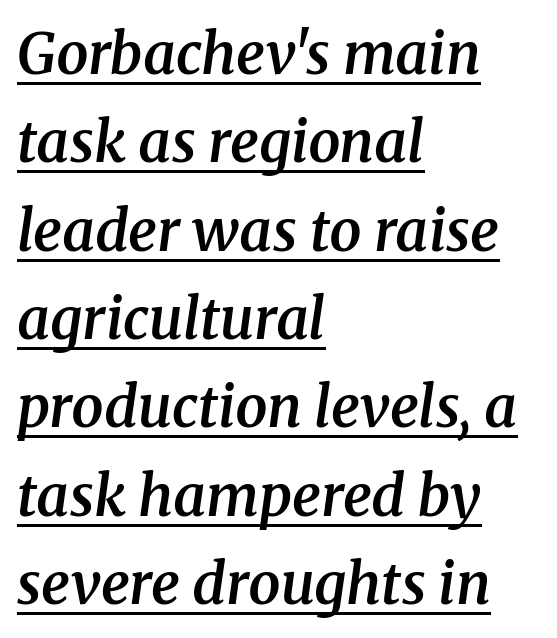
{"serif": "yes", "italic": "yes", "lean": "right", "slant_degrees": 8, "bold": "semi", "weight": "semibold", "width": "normal", "stroke_contrast": "medium", "x_height": "medium", "monospaced": "no", "underline": "yes", "align": "left", "line_spacing": "normal", "line_spacing_ratio": 1.55, "letter_spacing": "normal", "letter_spacing_em": 0.0, "glyph_px": 57}
